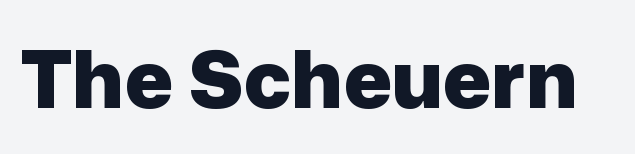
The foot of each line stays bare and open. Does the lettering tilt? It doesn't — this is upright. Note the varied advance widths — an 'i' is clearly narrower than an 'm'. The type is set solid horizontally, with unmodified tracking. How heavy is the stroke? Heavy — this is a bold.
